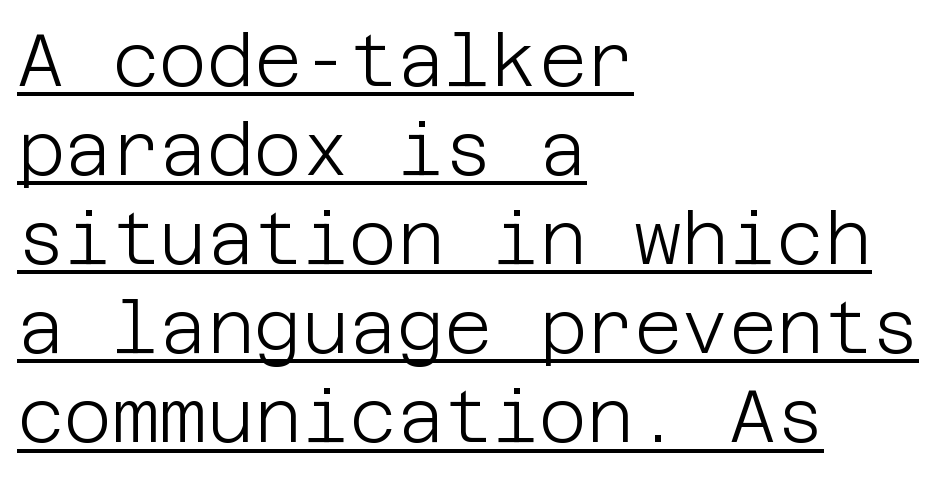
Q: Is the text bold? A: No.
Q: Is the text italic (slanted)? A: No, it is upright.
Q: Is the typeface a serif or a sans-serif typeface? A: Sans-serif.
Q: Is the text underlined? A: Yes.
Q: How is the paragraph aligned? A: Left-aligned.
Q: Is the spacing between letters normal or unusually wide? A: Normal.
Q: Width (condensed, normal, or wide)? A: Normal.
Q: Stroke contrast? A: Low.
Q: x-height? A: Large.
